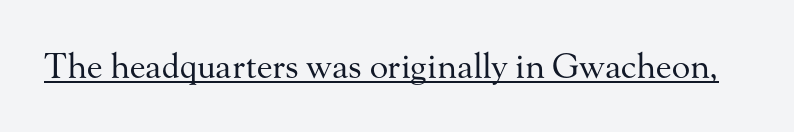
The image shows 34 px regular-weight serif type, upright; set normal letter spacing, underlined; medium stroke contrast and a small x-height.
